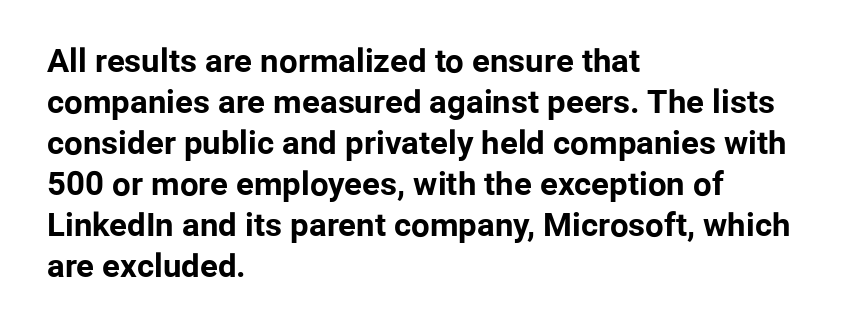
Q: Is the text bold? A: Yes.
Q: Is the text italic (slanted)? A: No, it is upright.
Q: Is the typeface a serif or a sans-serif typeface? A: Sans-serif.
Q: Is the text underlined? A: No.
Q: How is the paragraph aligned? A: Left-aligned.
Q: Is the spacing between letters normal or unusually wide? A: Normal.
Q: Width (condensed, normal, or wide)? A: Normal.
Q: Stroke contrast? A: Low.
Q: x-height? A: Medium.
Q: Monospaced? A: No.
